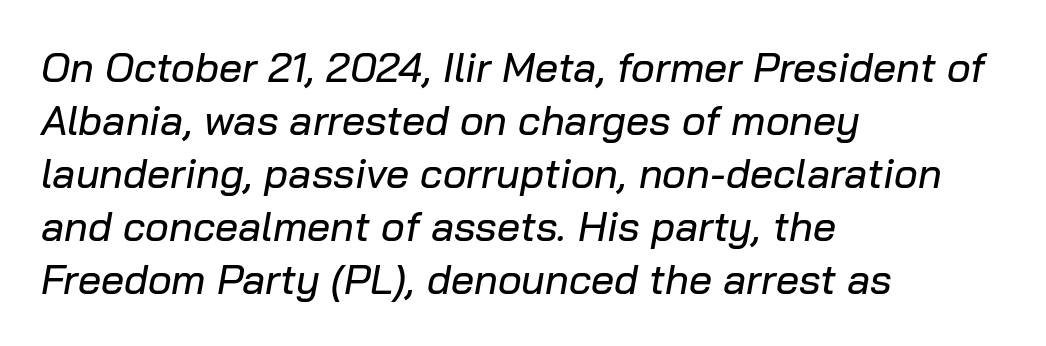
Between one letter and the next there's only the usual sliver of space. Is the block centered? No — it sits flush against the left margin. These lines were composed using italics. Honestly, there is no underline to notice here at all. Line spacing here is normal.
